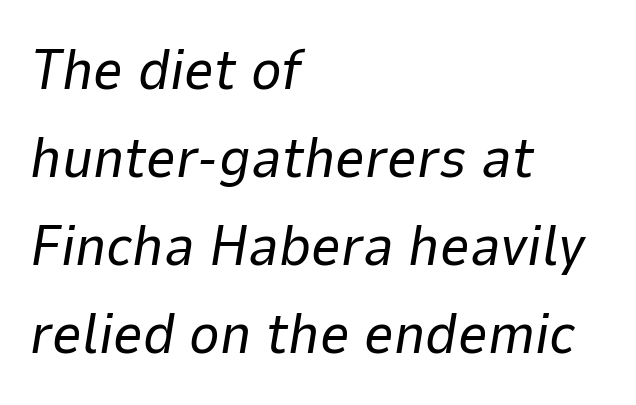
The image shows 58 px regular-weight type, italic (leaning right); set left-aligned, normal line spacing (1.52x), normal letter spacing, not underlined; low stroke contrast and a medium x-height.
